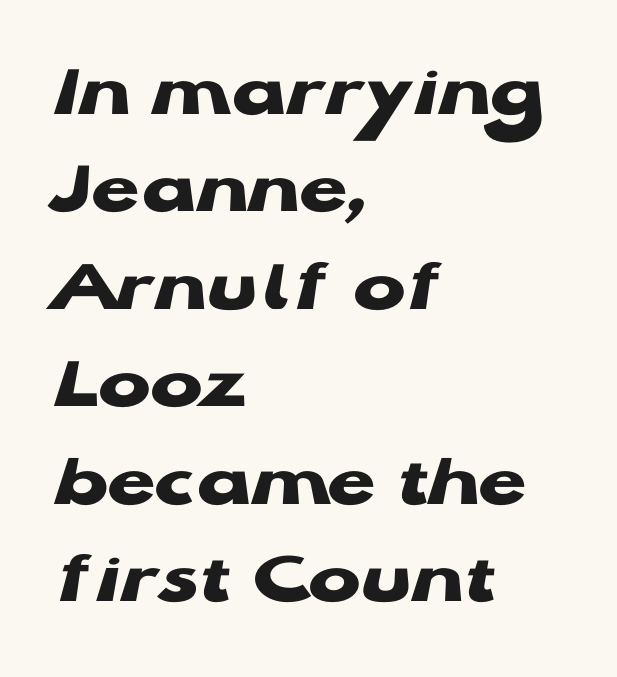
Q: Is the text bold? A: Yes.
Q: Is the text italic (slanted)? A: No, it is upright.
Q: Is the typeface a serif or a sans-serif typeface? A: Sans-serif.
Q: Is the text underlined? A: No.
Q: How is the paragraph aligned? A: Left-aligned.
Q: Is the spacing between letters normal or unusually wide? A: Normal.
Q: Is the spacing between lines tight, normal or loose? A: Normal.
Q: Width (condensed, normal, or wide)? A: Wide.
Q: Stroke contrast? A: Low.
Q: x-height? A: Medium.
Q: Monospaced? A: No.
